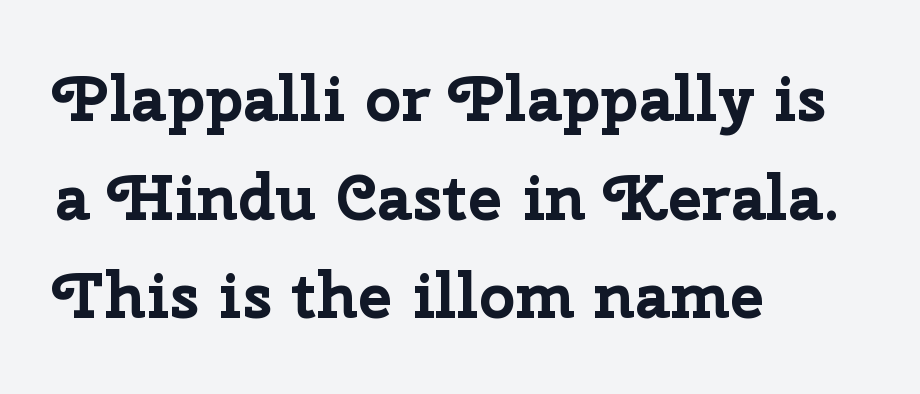
Typographically, this falls in the sans-serif category. Rendered with straight, roman letterforms. The rendering keeps characters at their native spacing. Note the varied advance widths — an 'i' is clearly narrower than an 'm'. Heft: maximum for text — a bold.
